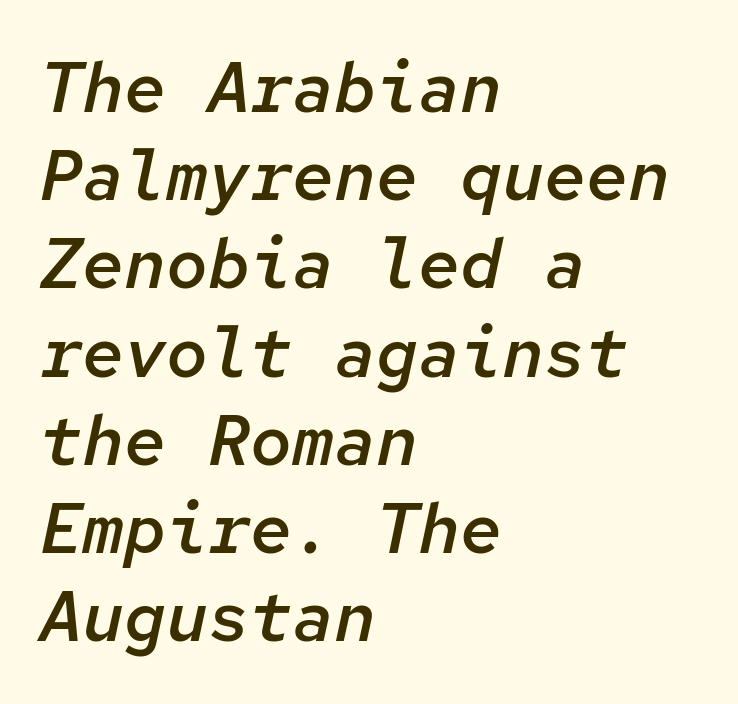
The image shows 70 px semibold type, italic (leaning right), monospaced; set left-aligned, normal line spacing (1.26x), normal letter spacing, not underlined; low stroke contrast and a medium x-height.
